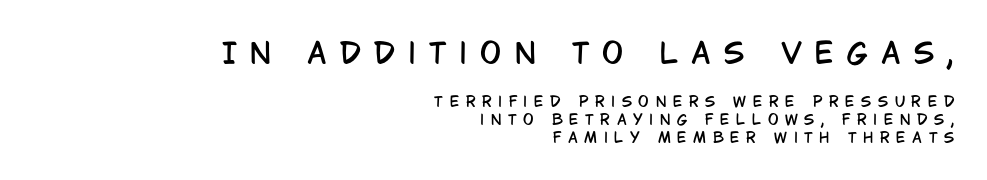
This block has exactly the height ordinary leading produces. Does the lettering tilt? It doesn't — this is upright. Here the glyphs are tracked loosely, breaking word shapes into spaced letters. The letters carry no serifs — their stems end cleanly without finishing strokes. Right-aligned paragraph, ragged on the left.
